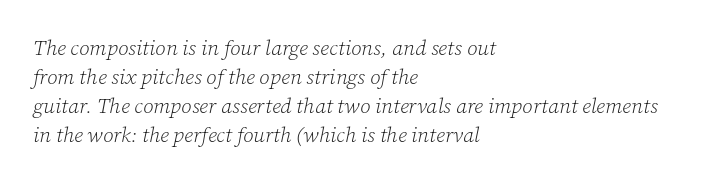
Q: Is the text bold? A: No.
Q: Is the text italic (slanted)? A: Yes, it leans right by about 12 degrees.
Q: Is the text underlined? A: No.
Q: How is the paragraph aligned? A: Left-aligned.
Q: Is the spacing between letters normal or unusually wide? A: Normal.
Q: Is the spacing between lines tight, normal or loose? A: Normal.
